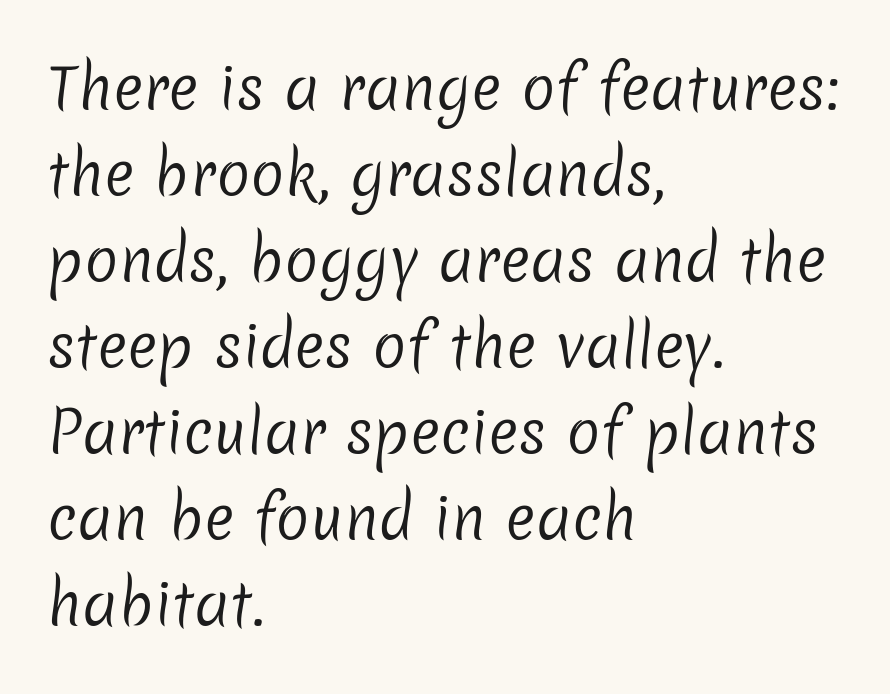
The image shows 57 px regular-weight sans-serif type; set left-aligned, normal line spacing (1.51x), normal letter spacing, not underlined; low stroke contrast and a medium x-height.
